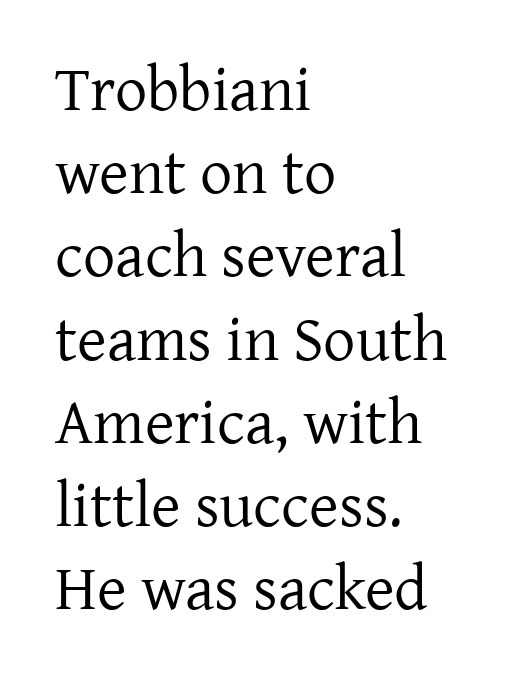
Q: Is the text bold? A: No.
Q: Is the text italic (slanted)? A: No, it is upright.
Q: Is the typeface a serif or a sans-serif typeface? A: Serif.
Q: Is the text underlined? A: No.
Q: How is the paragraph aligned? A: Left-aligned.
Q: Is the spacing between letters normal or unusually wide? A: Normal.
Q: Is the spacing between lines tight, normal or loose? A: Normal.
Q: Width (condensed, normal, or wide)? A: Normal.
Q: Stroke contrast? A: Low.
Q: x-height? A: Medium.
Q: Monospaced? A: No.
